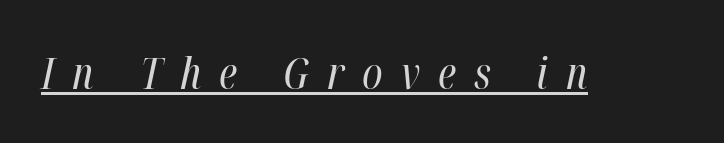
Q: Is the text bold? A: No.
Q: Is the text italic (slanted)? A: Yes, it leans right by about 12 degrees.
Q: Is the text underlined? A: Yes.
Q: Is the spacing between letters normal or unusually wide? A: Unusually wide.
Q: Width (condensed, normal, or wide)? A: Condensed.
Q: Stroke contrast? A: High.
Q: x-height? A: Medium.
Q: Monospaced? A: No.
